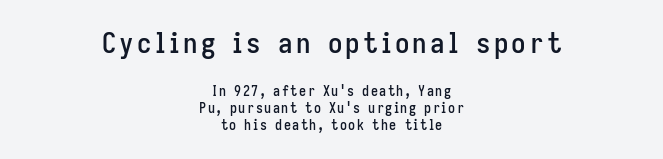
Q: Is the text italic (slanted)? A: No, it is upright.
Q: Is the typeface a serif or a sans-serif typeface? A: Sans-serif.
Q: Is the text underlined? A: No.
Q: How is the paragraph aligned? A: Centered.
Q: Which block of text is set in a larger size, the first (top) or the second (bottom)? A: The first (top) one.
Q: Width (condensed, normal, or wide)? A: Condensed.
Q: Stroke contrast? A: Low.
Q: x-height? A: Medium.
Q: Monospaced? A: No.
